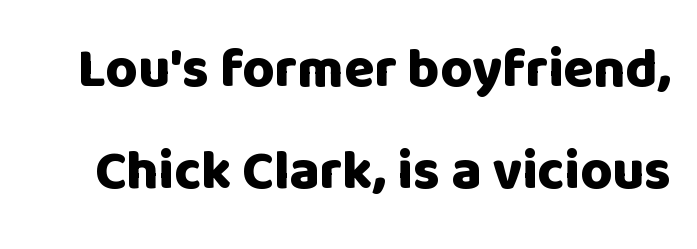
Q: Is the text bold? A: Yes.
Q: Is the text italic (slanted)? A: No, it is upright.
Q: Is the typeface a serif or a sans-serif typeface? A: Sans-serif.
Q: Is the text underlined? A: No.
Q: Is the spacing between letters normal or unusually wide? A: Normal.
Q: Width (condensed, normal, or wide)? A: Normal.
Q: Stroke contrast? A: Low.
Q: x-height? A: Large.
Q: Monospaced? A: No.
